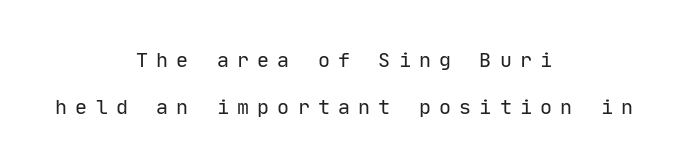
The image shows 20 px text type, upright; set centered, loose line spacing (2.34x), unusually wide letter spacing (+0.41 em), not underlined.
